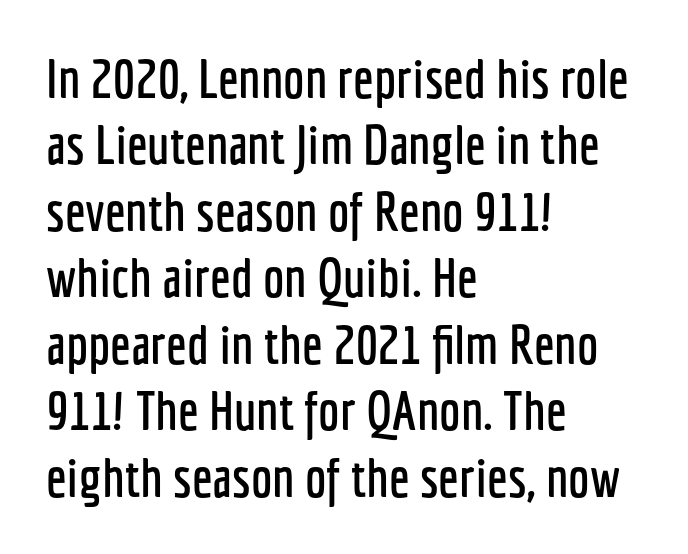
The image shows 54 px condensed sans-serif type, upright; set left-aligned, line spacing 1.23x, normal letter spacing, not underlined; low stroke contrast and a medium x-height.
